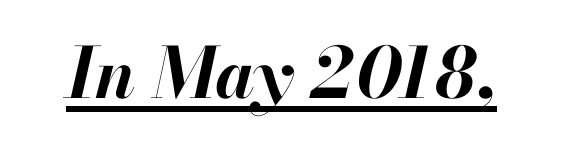
Honestly, the letter spacing is just normal — you wouldn't notice it. Descenders here cross a horizontal rule under the line. Would a proofreader flag this as italicized? Yes. The strokes are fattened all the way to bold. Spacing verdict: proportional, widths tailored to each character.
